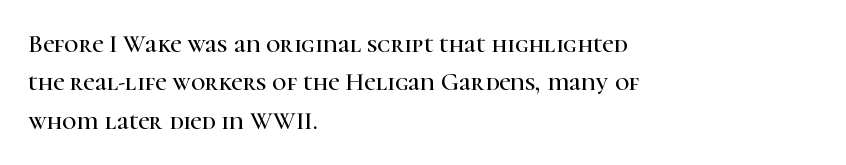
These lines stack with their left ends in a neat column. This is the regular roman posture of the typeface. Leading matches the norm, producing a regular column. No extra tracking has been applied to these lines. Type without underlining.
